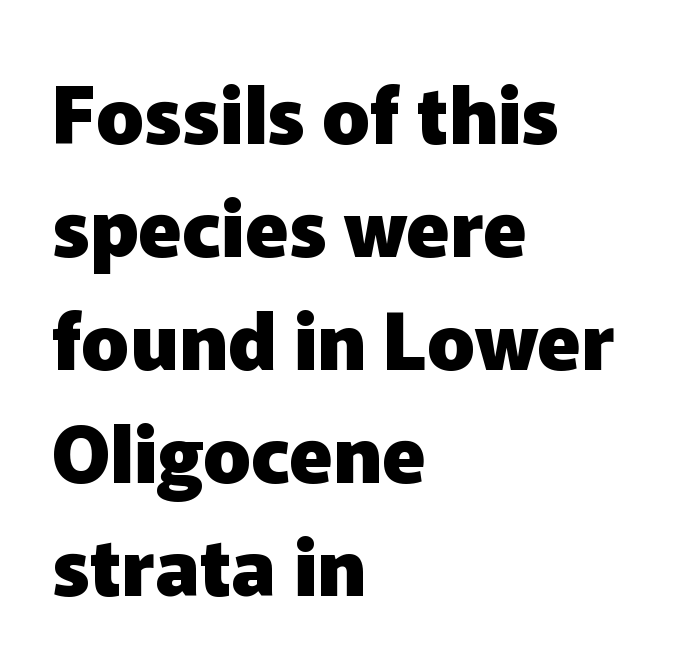
This rendering uses left alignment, leaving the right contour irregular. The face used here is proportionally spaced, like ordinary book or web type. Compared with typical body copy, the letter spacing here is the same. The zone under the glyphs is completely vacant. Leading matches the norm, producing a regular column. The letters stand straight up with perfectly vertical stems.
